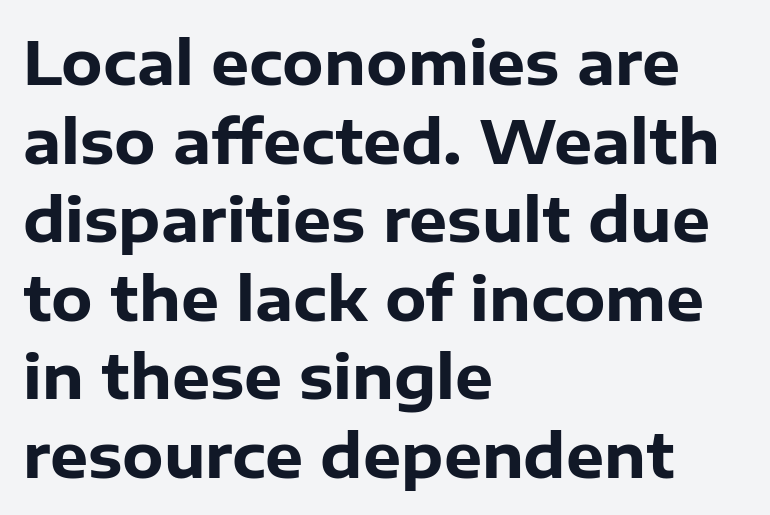
Q: Is the text bold? A: Yes.
Q: Is the text italic (slanted)? A: No, it is upright.
Q: Is the typeface a serif or a sans-serif typeface? A: Sans-serif.
Q: Is the text underlined? A: No.
Q: How is the paragraph aligned? A: Left-aligned.
Q: Is the spacing between letters normal or unusually wide? A: Normal.
Q: Is the spacing between lines tight, normal or loose? A: Normal.
Q: Width (condensed, normal, or wide)? A: Normal.
Q: Stroke contrast? A: Low.
Q: x-height? A: Medium.
Q: Monospaced? A: No.
